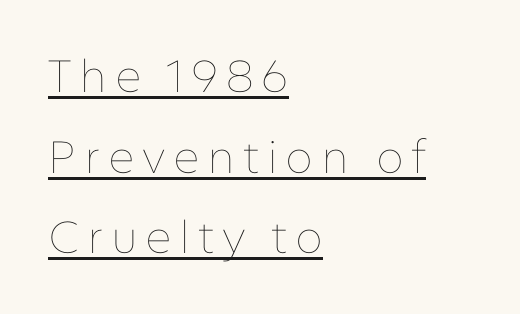
{"italic": "no", "bold": "no", "weight": "thin", "width": "normal", "stroke_contrast": "low", "x_height": "medium", "monospaced": "no", "underline": "yes", "align": "left", "line_spacing_ratio": 1.79, "glyph_px": 45}
